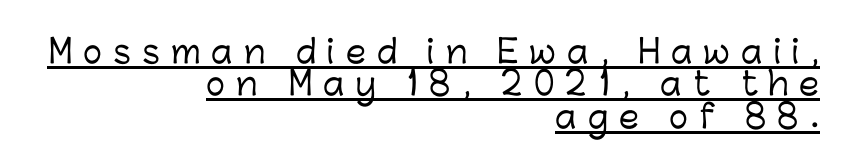
Q: Is the text italic (slanted)? A: No, it is upright.
Q: Is the typeface a serif or a sans-serif typeface? A: Sans-serif.
Q: Is the text underlined? A: Yes.
Q: How is the paragraph aligned? A: Right-aligned.
Q: Is the spacing between letters normal or unusually wide? A: Unusually wide.
Q: Is the spacing between lines tight, normal or loose? A: Tight.
Q: Width (condensed, normal, or wide)? A: Normal.
Q: Stroke contrast? A: Low.
Q: x-height? A: Medium.
Q: Monospaced? A: No.
